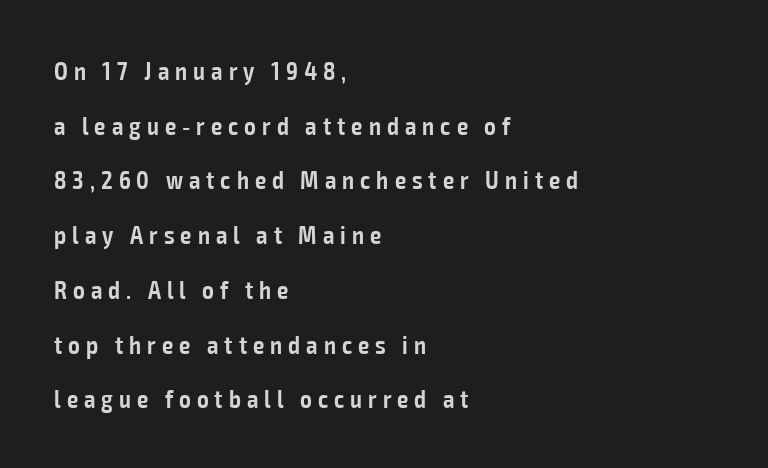
A student would call this left alignment; a typographer would say flush left, rag right. Do the letters lean? They stand straight. The face used here is rendered with a markedly widened letterfit. The words here are not underlined. Moderately thickened strokes mark this as semibold type. Quick note: interline space is abundant.
